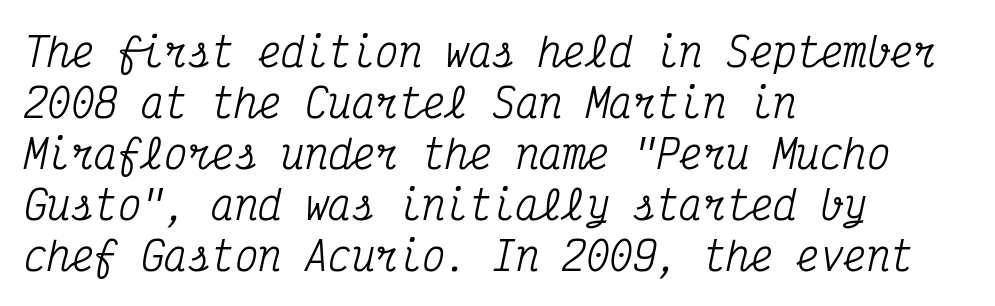
The image shows 39 px condensed serif type, italic (leaning right), monospaced; set left-aligned, normal line spacing (1.31x), normal letter spacing, not underlined; medium stroke contrast and a medium x-height.
